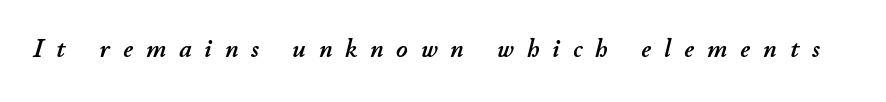
The image shows 27 px text type, italic (leaning right); set unusually wide letter spacing (+0.49 em), not underlined.
